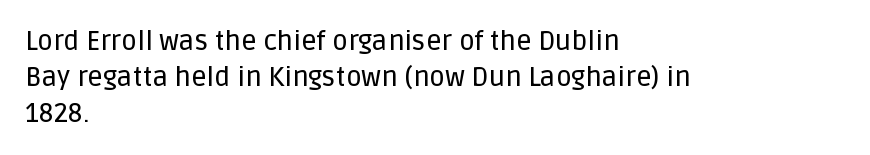
{"italic": "no", "underline": "no", "align": "left", "line_spacing": "normal", "line_spacing_ratio": 1.33, "letter_spacing": "normal", "letter_spacing_em": 0.0, "glyph_px": 27}
